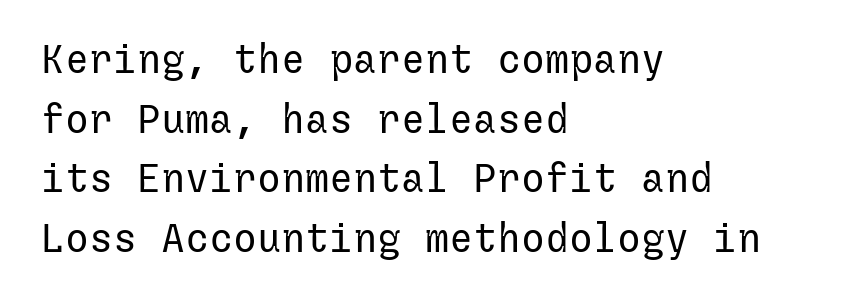
Between one letter and the next there's only the usual sliver of space. Heaviness? Minimal to ordinary, like unemphasized prose. The space between consecutive lines is moderate. Descender tails drop into unmarked territory. The paragraph shown leans on its left margin. The designer went with a sans here, leaving each stem footless.
